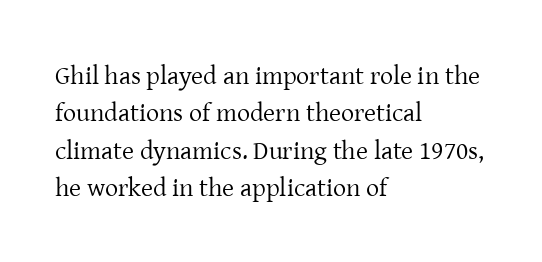
The image shows 26 px text type, upright; set left-aligned, normal line spacing (1.44x), normal letter spacing, not underlined.
